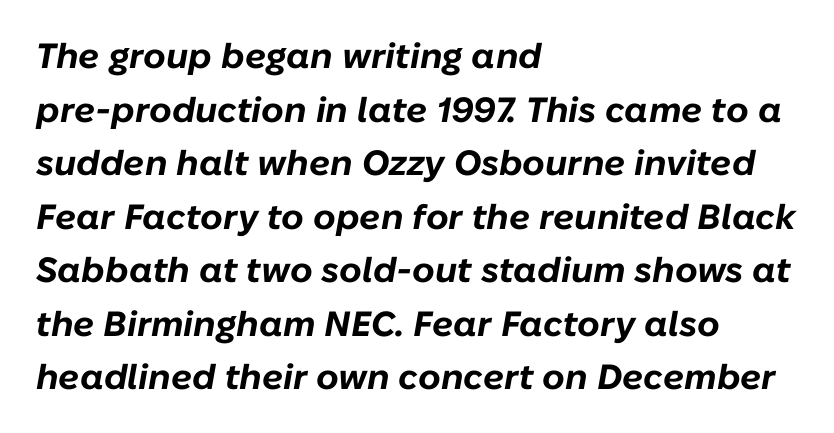
Q: Is the text bold? A: Yes.
Q: Is the text italic (slanted)? A: Yes, it leans right by about 10 degrees.
Q: Is the text underlined? A: No.
Q: How is the paragraph aligned? A: Left-aligned.
Q: Is the spacing between letters normal or unusually wide? A: Normal.
Q: Is the spacing between lines tight, normal or loose? A: Normal.
Q: Width (condensed, normal, or wide)? A: Normal.
Q: Stroke contrast? A: Low.
Q: x-height? A: Medium.
Q: Monospaced? A: No.
